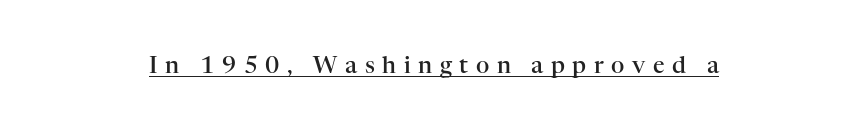
The image shows 23 px text type, upright; set unusually wide letter spacing (+0.33 em), underlined.
